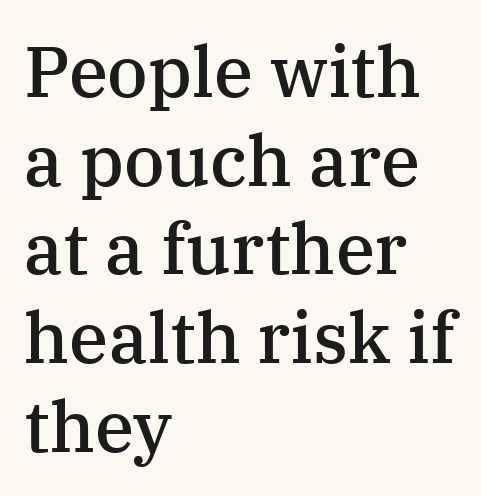
If you drew a ruler down the left edge, every line would touch it. Summary of vertical rhythm: regular, with standard interline spacing. Students, this is semibold: more ink than regular, less than bold. What stands out about the letter spacing? Nothing — it is the standard amount. Small tapered or slab feet sit at the stroke ends, so this counts as serif.
